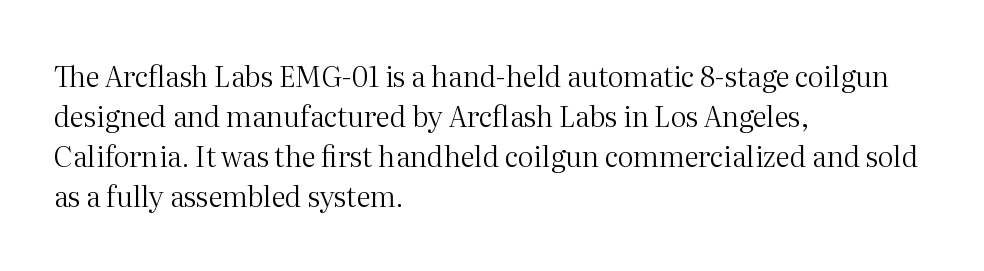
Do the characters align in a grid? No, the font is proportional. The letters stand upright; this is a roman face. The letterforms sit at book weight or below. The space between consecutive lines is moderate. The ragged edge is on the right, which tells us the setting is flush left. Does extra space separate the letters? No, they use regular spacing.
